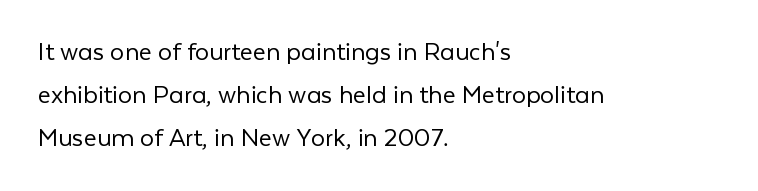
All the whitespace from short lines collects on the right. Here the designer chose a conventional face with non-uniform glyph widths. To sum up the face: it is a sans, with no serifs. The zone under the glyphs is completely vacant.
